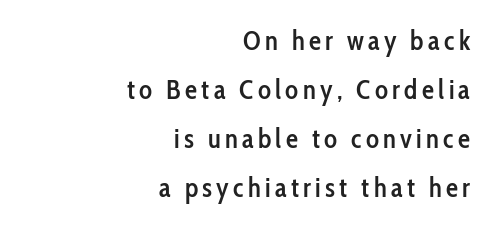
Q: Is the text bold? A: Semi-bold.
Q: Is the text italic (slanted)? A: No, it is upright.
Q: Is the text underlined? A: No.
Q: How is the paragraph aligned? A: Right-aligned.
